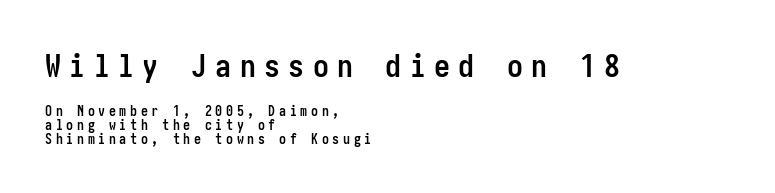
Q: Is the text bold? A: Yes.
Q: Is the text italic (slanted)? A: No, it is upright.
Q: Is the typeface a serif or a sans-serif typeface? A: Sans-serif.
Q: Is the text underlined? A: No.
Q: How is the paragraph aligned? A: Left-aligned.
Q: Is the spacing between letters normal or unusually wide? A: Unusually wide.
Q: Is the spacing between lines tight, normal or loose? A: Tight.
Q: Which block of text is set in a larger size, the first (top) or the second (bottom)? A: The first (top) one.
Q: Width (condensed, normal, or wide)? A: Condensed.
Q: Stroke contrast? A: Low.
Q: x-height? A: Medium.
